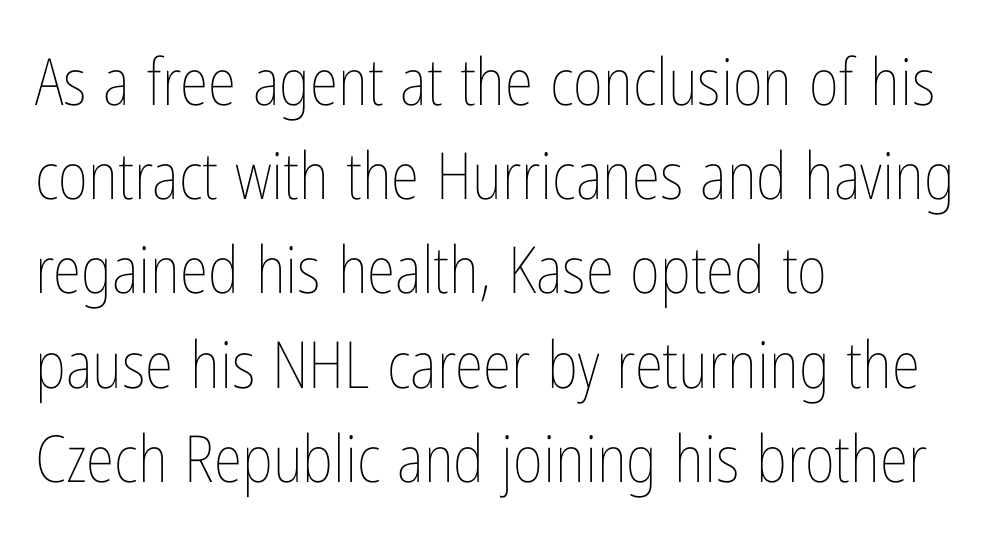
The image shows 65 px thin, condensed type, upright; set left-aligned, normal line spacing (1.45x), normal letter spacing, not underlined; low stroke contrast and a medium x-height.
